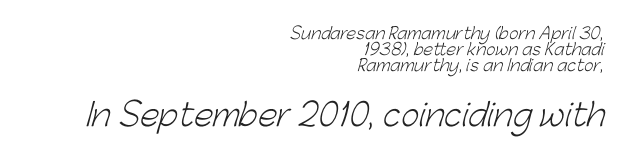
The typeface chosen for these lines omits serifs. Bare-footed words on every line. Compared with a flush-left layout, this one pins lines to the opposite, right side. No extra tracking has been applied to these lines.
